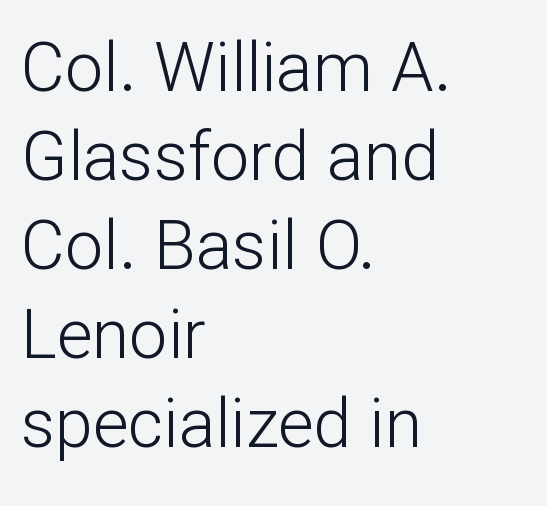
Is the type heavy? It reads as light-to-regular instead. The typeface chosen for these lines omits serifs. This sample is left-justified, so line endings fall wherever the words run out. In terms of posture, this sample is upright. Type without underlining.
